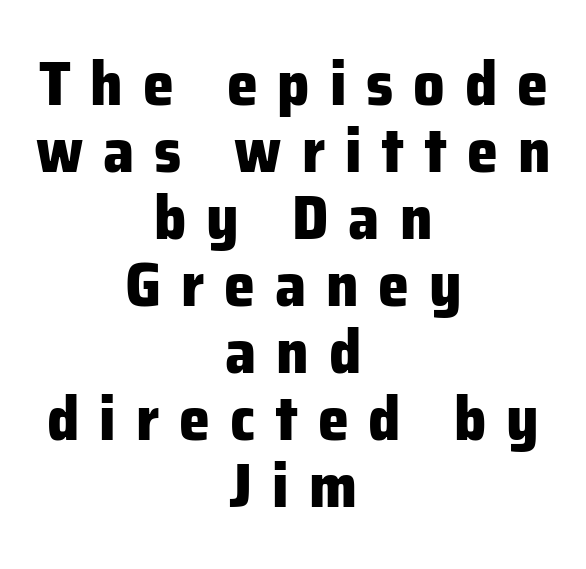
The image shows 62 px heavy sans-serif type, upright; set centered, tight line spacing (1.08x), unusually wide letter spacing (+0.32 em), not underlined; low stroke contrast and a medium x-height.
